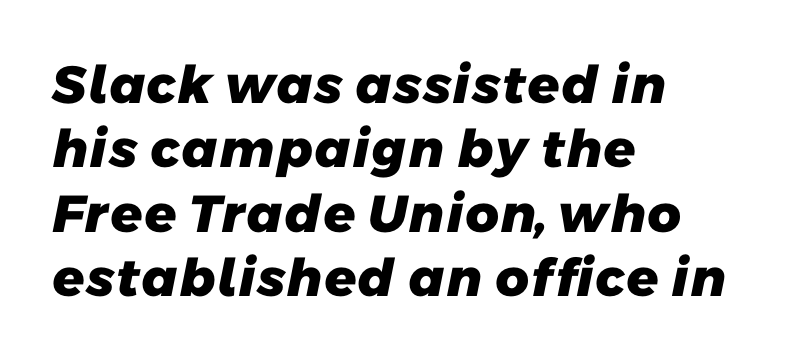
Q: Is the text bold? A: Yes.
Q: Is the typeface a serif or a sans-serif typeface? A: Sans-serif.
Q: Is the text underlined? A: No.
Q: How is the paragraph aligned? A: Left-aligned.
Q: Is the spacing between letters normal or unusually wide? A: Normal.
Q: Width (condensed, normal, or wide)? A: Normal.
Q: Stroke contrast? A: Low.
Q: x-height? A: Medium.
Q: Monospaced? A: No.
